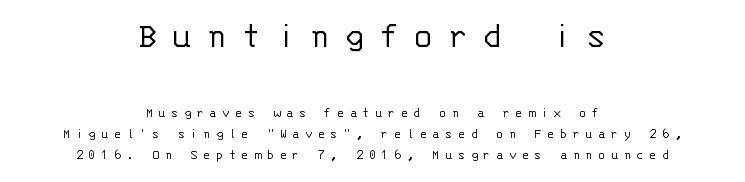
The face looks like a standard text weight, possibly lighter. The face used here is monospaced, like something from a code editor. A typesetter would label this face a sans. Between one letter and the next there's a generous, obvious gap. This rendering features lettering with no underline. These lines were composed using upright roman letters.
